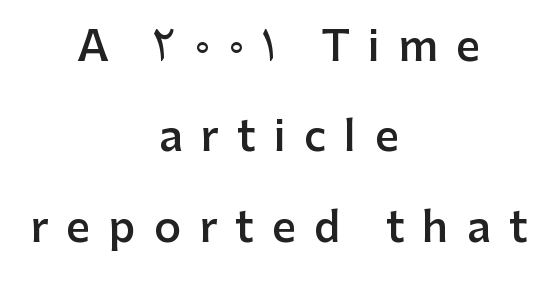
The image shows 42 px semibold sans-serif type, upright; set centered, loose line spacing (2.15x), unusually wide letter spacing (+0.43 em), not underlined; low stroke contrast and a medium x-height.
